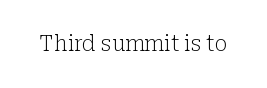
Q: Is the text bold? A: No.
Q: Is the text italic (slanted)? A: No, it is upright.
Q: Is the text underlined? A: No.
Q: Is the spacing between letters normal or unusually wide? A: Normal.
